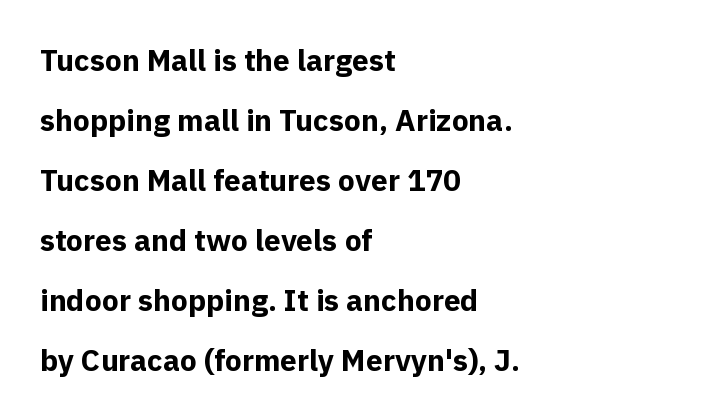
The image shows 30 px bold sans-serif type, upright; set left-aligned, loose line spacing (2.0x), normal letter spacing, not underlined; a medium x-height.
